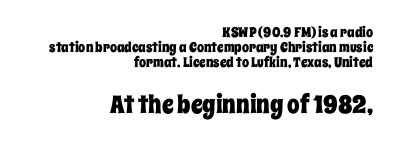
Q: Is the text italic (slanted)? A: No, it is upright.
Q: Is the text underlined? A: No.
Q: How is the paragraph aligned? A: Right-aligned.
Q: Is the spacing between letters normal or unusually wide? A: Normal.
Q: Is the spacing between lines tight, normal or loose? A: Tight.
Q: Which block of text is set in a larger size, the first (top) or the second (bottom)? A: The second (bottom) one.
